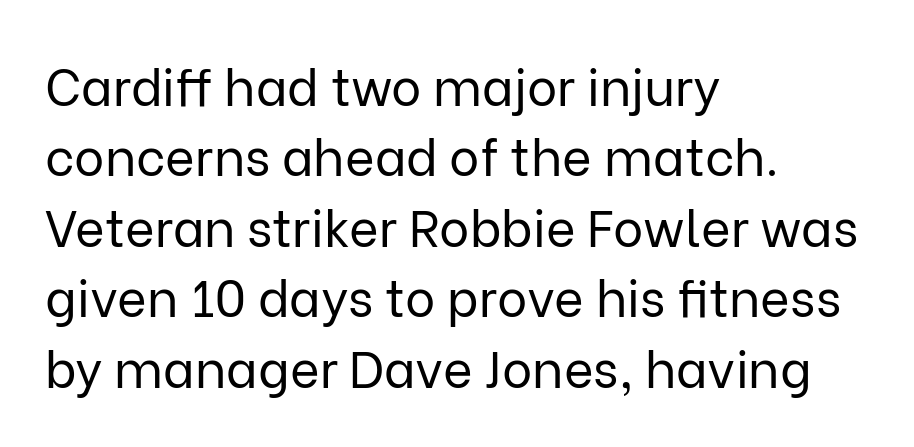
{"serif": "no", "italic": "no", "bold": "no", "weight": "regular", "width": "normal", "stroke_contrast": "low", "x_height": "medium", "monospaced": "no", "underline": "no", "align": "left", "line_spacing": "normal", "line_spacing_ratio": 1.38, "letter_spacing": "normal", "letter_spacing_em": 0.0, "glyph_px": 51}
